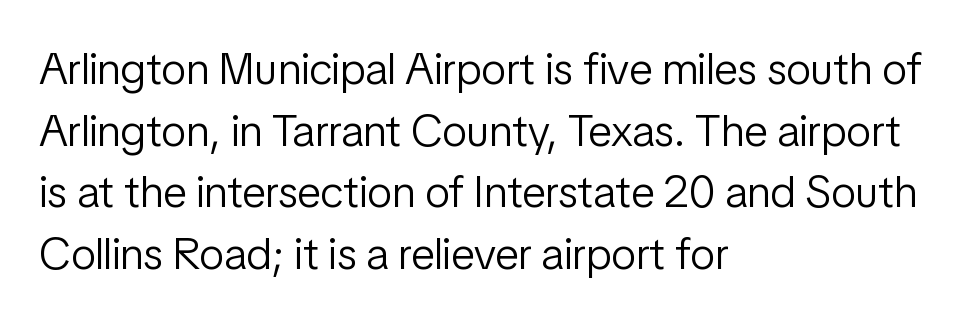
How are the letters spaced? Ordinarily, with no added tracking. Layout note: lines flush left. Unbolded letterforms with no extra heft. Quick note: underline off. This sample has the flowing, uneven cadence of proportional lettering. No italicization has been applied; the sample stays upright.
